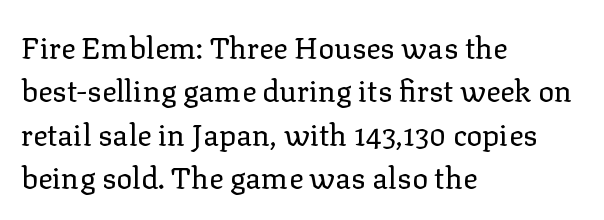
Q: Is the text bold? A: No.
Q: Is the text italic (slanted)? A: No, it is upright.
Q: Is the typeface a serif or a sans-serif typeface? A: Serif.
Q: Is the text underlined? A: No.
Q: How is the paragraph aligned? A: Left-aligned.
Q: Is the spacing between letters normal or unusually wide? A: Normal.
Q: Is the spacing between lines tight, normal or loose? A: Normal.
Q: Width (condensed, normal, or wide)? A: Normal.
Q: Stroke contrast? A: Low.
Q: x-height? A: Medium.
Q: Monospaced? A: No.
